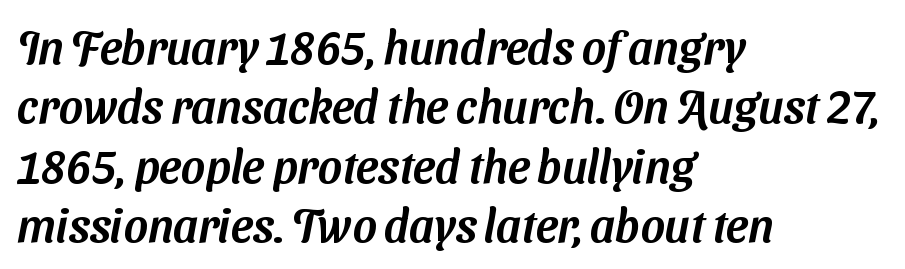
{"serif": "no", "width": "normal", "stroke_contrast": "medium", "x_height": "medium", "monospaced": "no", "underline": "no", "align": "left", "line_spacing": "normal", "line_spacing_ratio": 1.29, "letter_spacing": "normal", "letter_spacing_em": 0.0, "glyph_px": 46}
